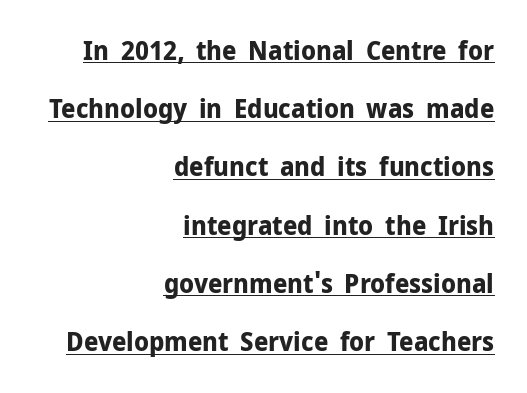
The letters stand straight up with perfectly vertical stems. One-word summary of the alignment: right. Successive baselines arrive slowly, with a big drop between each. Summary of weight: heavy, a full bold. You could call the tracking neutral — neither tight nor loose. Emphasis is given by a line drawn under the lettering.
